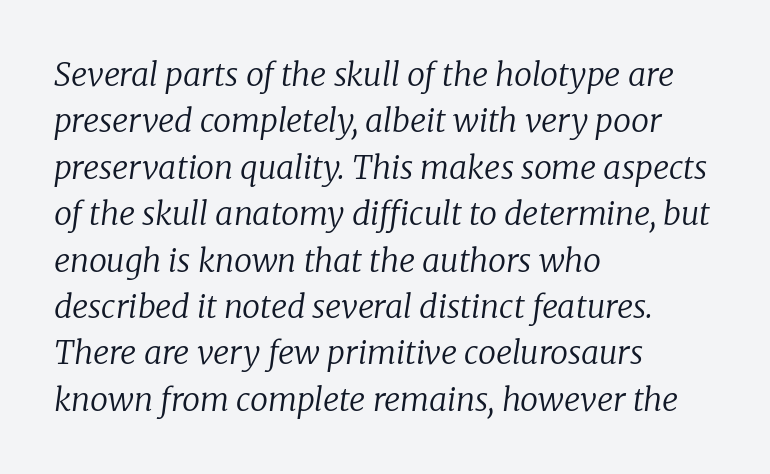
{"serif": "yes", "italic": "yes", "lean": "right", "slant_degrees": 8, "bold": "no", "weight": "regular", "width": "normal", "stroke_contrast": "low", "x_height": "medium", "monospaced": "no", "underline": "no", "align": "left", "line_spacing": "normal", "line_spacing_ratio": 1.45, "letter_spacing": "normal", "letter_spacing_em": 0.0, "glyph_px": 32}
